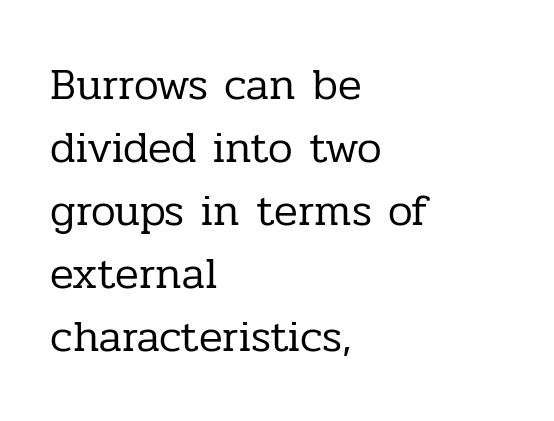
Rule under the text: the space is simply empty. Baseline-to-baseline distance is the conventional proportion of letter height. Letterform terminals end in serifs throughout the passage. The strokes are not fattened; the text isn't bold. Honestly, the letter spacing is just normal — you wouldn't notice it.
